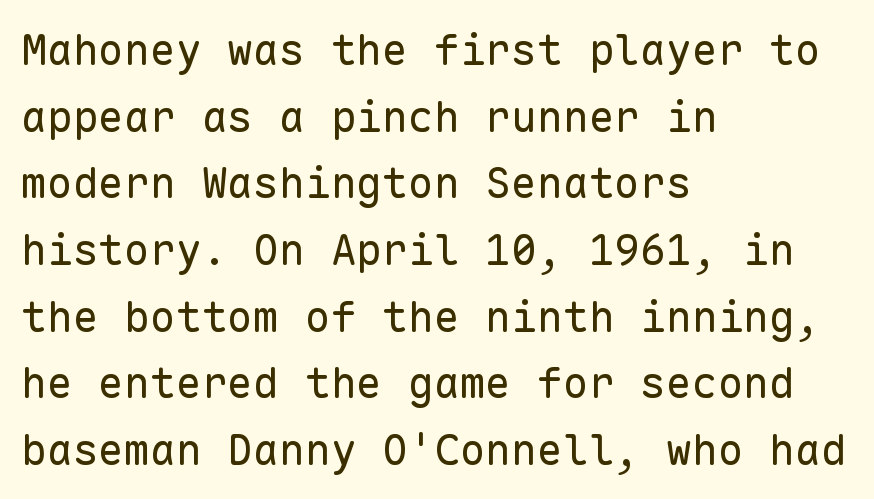
{"serif": "no", "italic": "no", "bold": "no", "weight": "regular", "width": "normal", "stroke_contrast": "low", "x_height": "medium", "monospaced": "yes", "underline": "no", "align": "left", "line_spacing": "normal", "line_spacing_ratio": 1.55, "letter_spacing": "normal", "letter_spacing_em": 0.0, "glyph_px": 43}
